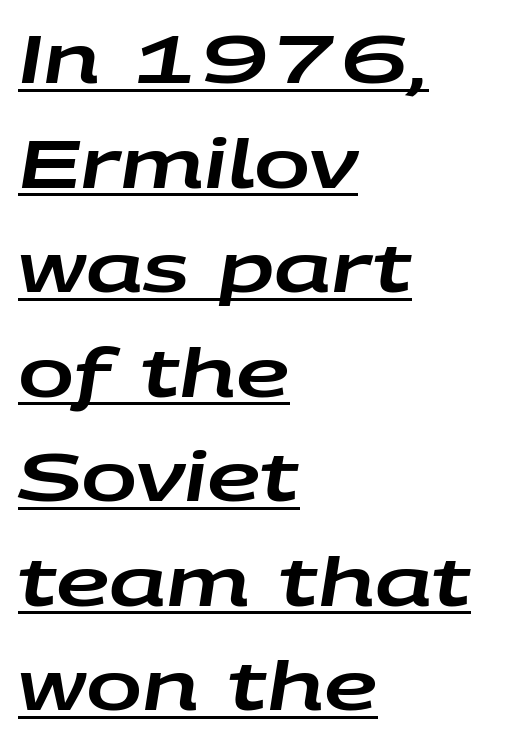
{"italic": "yes", "lean": "right", "slant_degrees": 9, "width": "wide", "stroke_contrast": "low", "x_height": "large", "monospaced": "no", "underline": "yes", "align": "left", "line_spacing": "normal", "line_spacing_ratio": 1.56, "letter_spacing": "normal", "letter_spacing_em": 0.0, "glyph_px": 67}
